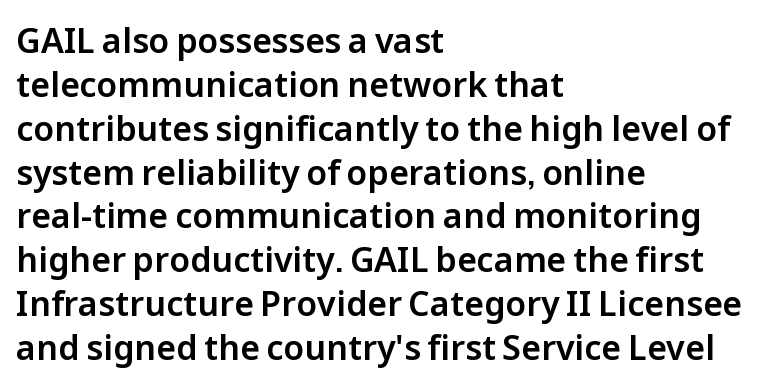
Q: Is the text italic (slanted)? A: No, it is upright.
Q: Is the typeface a serif or a sans-serif typeface? A: Sans-serif.
Q: Is the text underlined? A: No.
Q: How is the paragraph aligned? A: Left-aligned.
Q: Is the spacing between letters normal or unusually wide? A: Normal.
Q: Is the spacing between lines tight, normal or loose? A: Normal.
Q: Width (condensed, normal, or wide)? A: Normal.
Q: Stroke contrast? A: Low.
Q: x-height? A: Medium.
Q: Monospaced? A: No.
